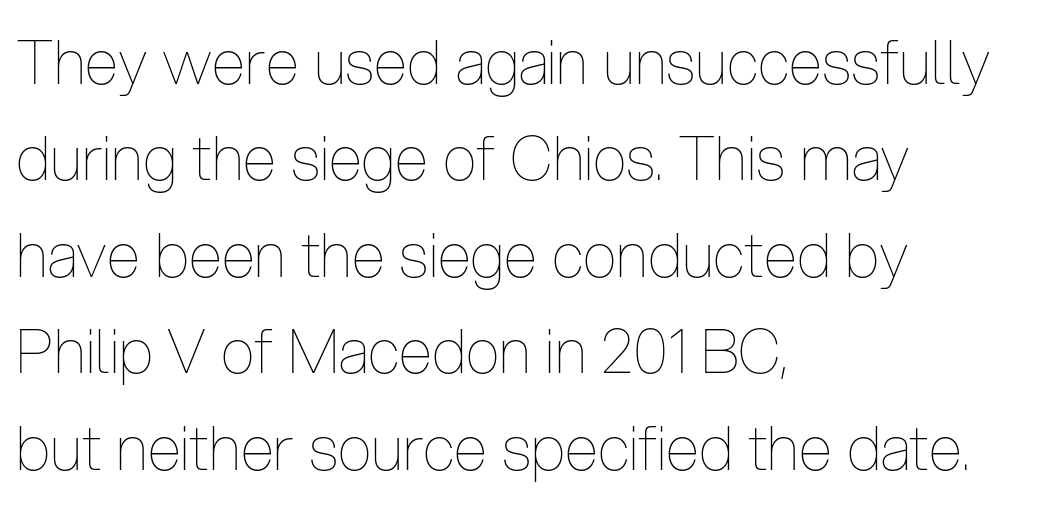
{"italic": "no", "bold": "no", "weight": "thin", "width": "condensed", "stroke_contrast": "low", "x_height": "medium", "monospaced": "no", "underline": "no", "align": "left", "line_spacing": "normal", "line_spacing_ratio": 1.58, "letter_spacing": "normal", "letter_spacing_em": 0.0, "glyph_px": 61}
